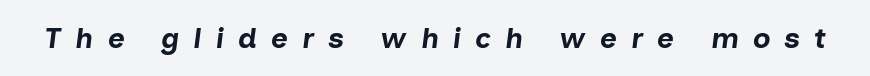
Weight: bold. The area under the type is left untouched. Slant detected: the letters are inclined. Looks like regular typesetting: each glyph gets only the width it needs.
